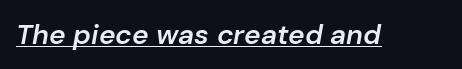
Words appear dense and cohesive because spacing is normal. Here the designer chose a conventional face with non-uniform glyph widths. Emphasis by weight is partial: semibold. Caption: lettering with a line underneath.
